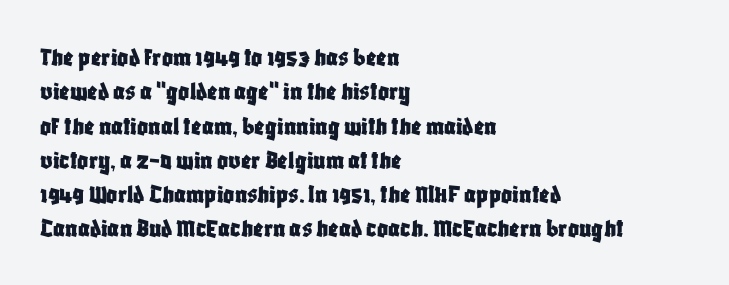
{"italic": "no", "underline": "no", "align": "left", "line_spacing": "normal", "line_spacing_ratio": 1.27, "letter_spacing": "normal", "letter_spacing_em": 0.0, "glyph_px": 27}
